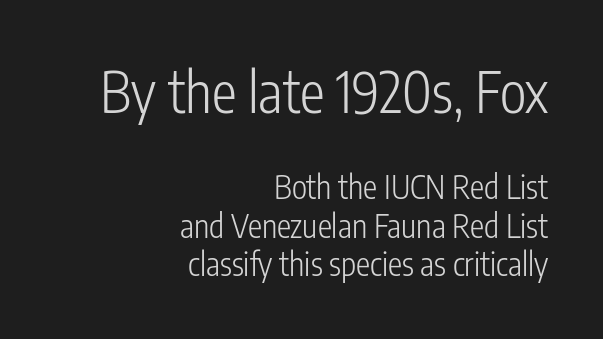
{"serif": "no", "italic": "no", "bold": "no", "weight": "light", "width": "condensed", "stroke_contrast": "low", "x_height": "medium", "monospaced": "no", "underline": "no", "align": "right", "line_spacing_ratio": 1.19, "letter_spacing": "normal", "letter_spacing_em": 0.0, "larger_block": "first", "size_ratio": 1.75, "glyph_px": 56}
